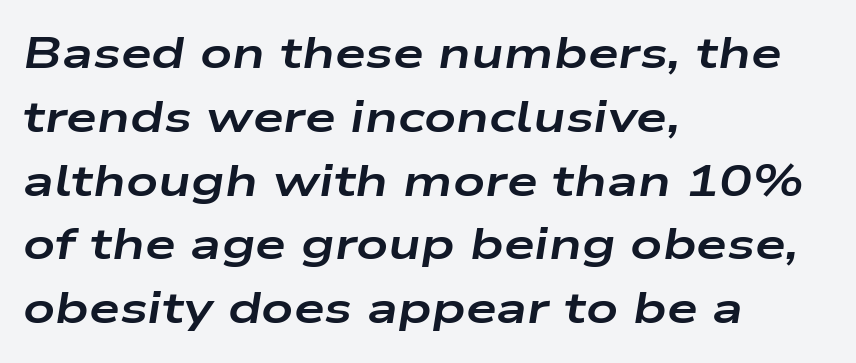
The image shows 44 px bold, wide type, italic (leaning right); set left-aligned, normal line spacing (1.45x), normal letter spacing, not underlined; low stroke contrast and a medium x-height.
